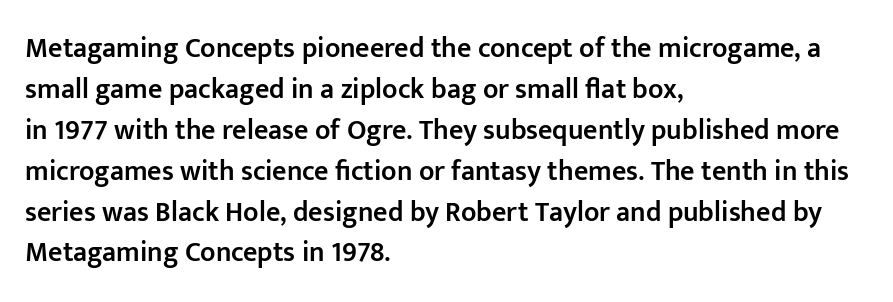
Bold? Not quite — semibold, heavier than regular but stopping short. This rendering features lettering with no underline. How are the letters spaced? Ordinarily, with no added tracking. Leading matches the norm, producing a regular column. You could not count columns in this text — the font is proportionally spaced. These lines are set flush left with a ragged right edge.
